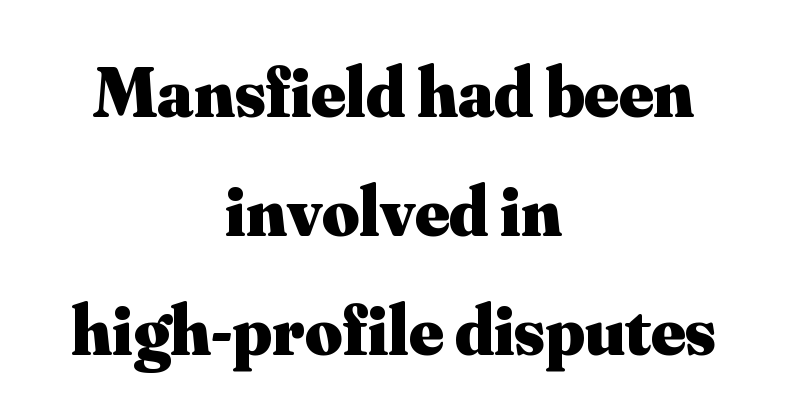
{"serif": "yes", "italic": "no", "bold": "yes", "weight": "heavy", "width": "normal", "stroke_contrast": "medium", "x_height": "small", "monospaced": "no", "underline": "no", "align": "center", "line_spacing": "normal", "line_spacing_ratio": 1.65, "letter_spacing": "normal", "letter_spacing_em": 0.0, "glyph_px": 72}
